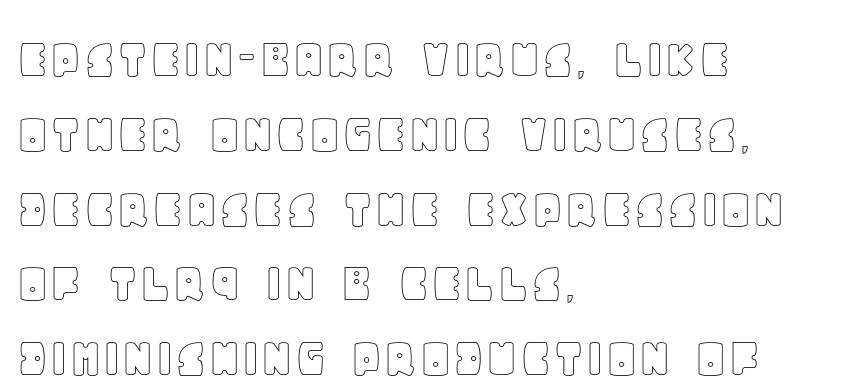
The space between consecutive lines is moderate. A typesetter would mark this as roman, not italic. This sample has the flowing, uneven cadence of proportional lettering. Is the letter spacing exaggerated? No — it looks like the ordinary default.
